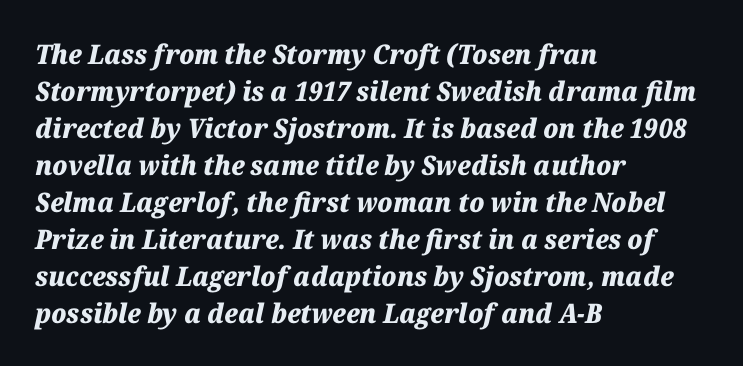
The image shows 27 px bold type, italic (leaning right); set left-aligned, normal line spacing (1.37x), normal letter spacing, not underlined.
